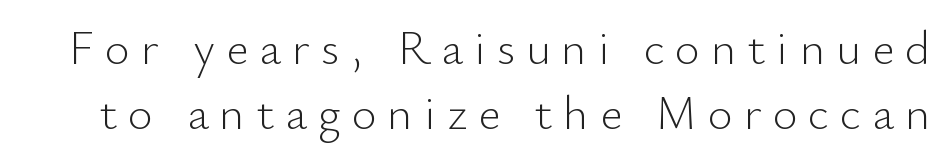
The image shows 48 px light sans-serif type, upright; set normal line spacing (1.36x), unusually wide letter spacing (+0.23 em), not underlined; low stroke contrast and a small x-height.
